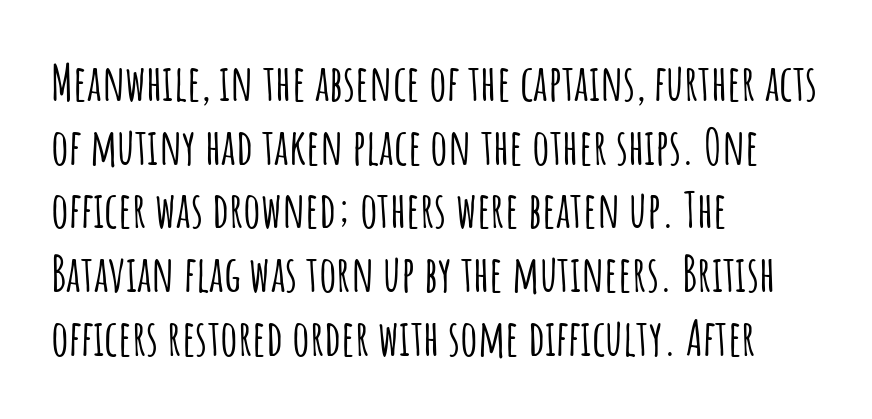
Q: Is the text italic (slanted)? A: No, it is upright.
Q: Is the typeface a serif or a sans-serif typeface? A: Sans-serif.
Q: Is the text underlined? A: No.
Q: How is the paragraph aligned? A: Left-aligned.
Q: Is the spacing between letters normal or unusually wide? A: Normal.
Q: Is the spacing between lines tight, normal or loose? A: Normal.
Q: Width (condensed, normal, or wide)? A: Condensed.
Q: Stroke contrast? A: Low.
Q: x-height? A: Large.
Q: Monospaced? A: No.
